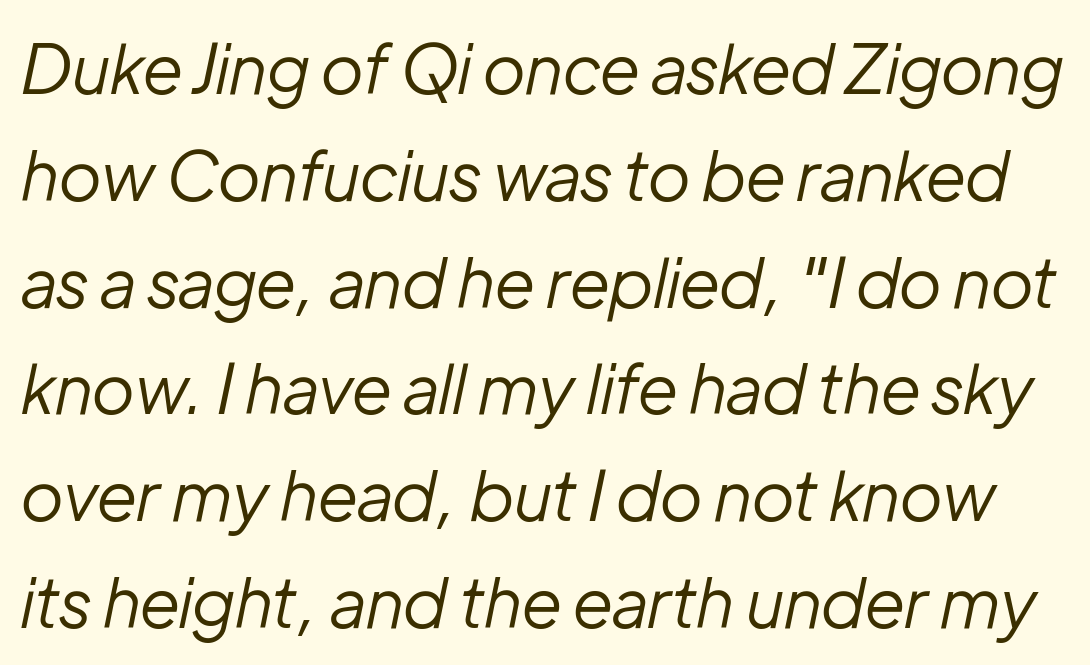
The image shows 68 px regular-weight type, italic (leaning right); set normal line spacing (1.57x), normal letter spacing, not underlined; low stroke contrast and a medium x-height.
